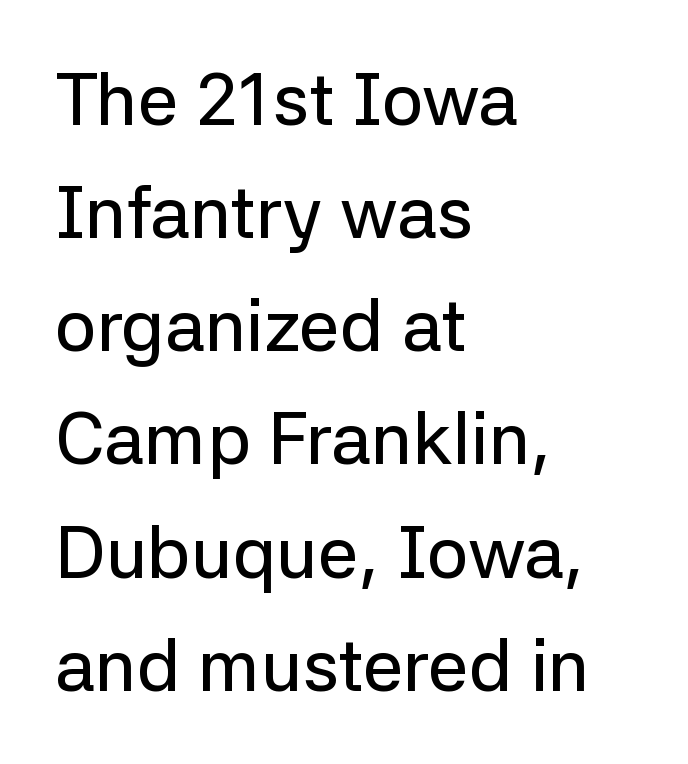
Q: Is the text italic (slanted)? A: No, it is upright.
Q: Is the typeface a serif or a sans-serif typeface? A: Sans-serif.
Q: Is the text underlined? A: No.
Q: How is the paragraph aligned? A: Left-aligned.
Q: Is the spacing between letters normal or unusually wide? A: Normal.
Q: Is the spacing between lines tight, normal or loose? A: Normal.
Q: Width (condensed, normal, or wide)? A: Normal.
Q: Stroke contrast? A: Low.
Q: x-height? A: Medium.
Q: Monospaced? A: No.
